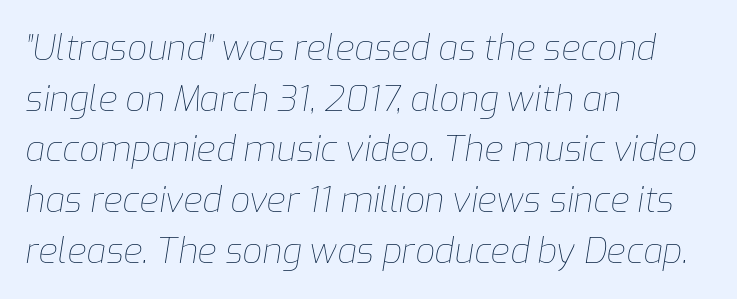
The weight tops out at a normal text grade. Line starts are locked; line ends wander. Interline gaps are of average width in this sample. Here the designer chose a conventional face with non-uniform glyph widths. Has an underline been added? It has not. Here the glyphs are tracked normally, forming tight word shapes.
